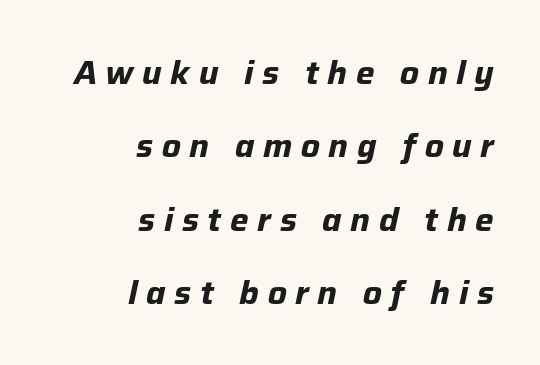
When letters slant like this, we call the style italic. Which margin do the lines hug? The right one — the left edge is uneven. The passage shown stacks its lines with a broad gap. Honestly, there is no underline to notice here at all. Looks like regular typesetting: each glyph gets only the width it needs. Plenty of ink on the page — the face is bold.
